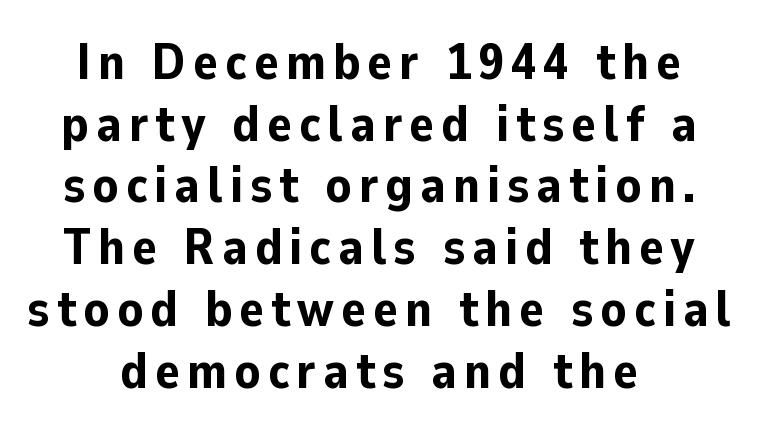
Check where the strokes stop: nothing finishes them off — pure sans. The face used here is proportionally spaced, like ordinary book or web type. When letters stand straight like this, we call the style roman or upright. Clear beneath every line of the passage. How heavy is the stroke? Heavy — this is a bold.
